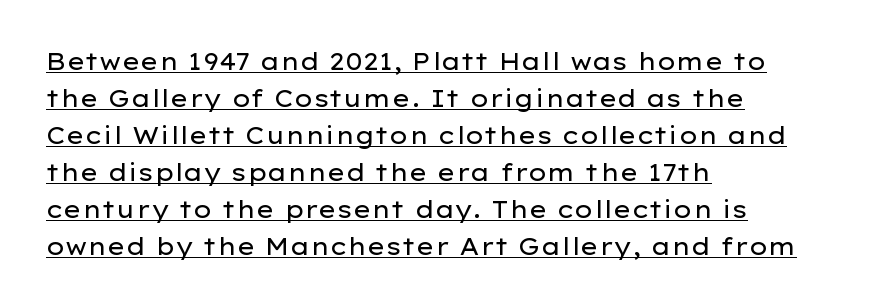
{"italic": "no", "bold": "no", "underline": "yes", "align": "left", "line_spacing": "normal", "line_spacing_ratio": 1.54, "letter_spacing": "normal", "letter_spacing_em": 0.0, "glyph_px": 24}
